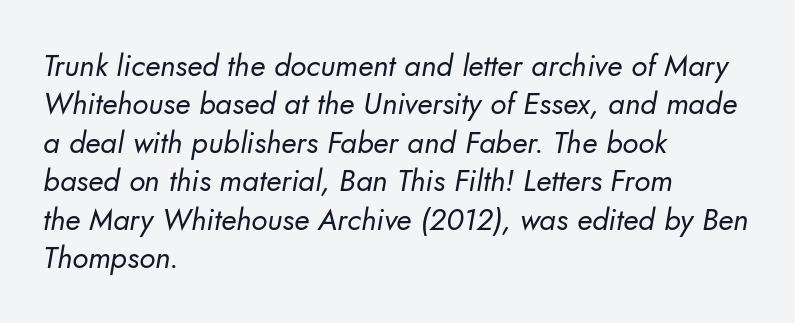
The image shows 30 px regular-weight sans-serif type; set left-aligned, normal line spacing (1.28x), normal letter spacing, not underlined; low stroke contrast and a small x-height.
